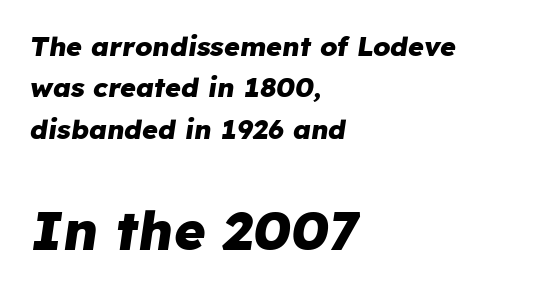
Bigger letters appear in the bottom chunk; the top chunk is reduced. Is the type bold? Yes — the strokes are clearly thick and heavy. Leading matches the norm, producing a regular column. Default kerning and tracking; the words read as compact shapes. Type without underlining. Notice how the passage keeps a crisp vertical edge on the left only.
